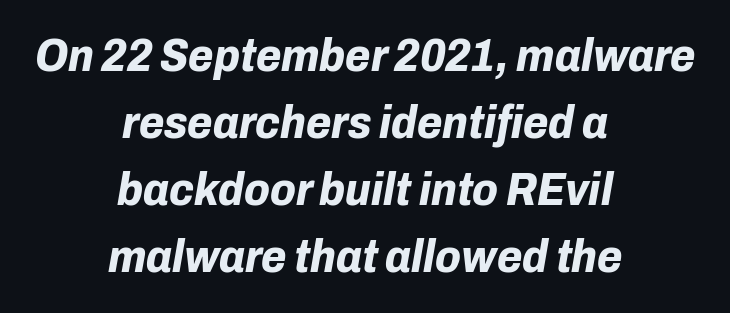
The image shows 46 px bold type, italic (leaning right); set centered, normal line spacing (1.46x), normal letter spacing, not underlined; low stroke contrast and a medium x-height.
